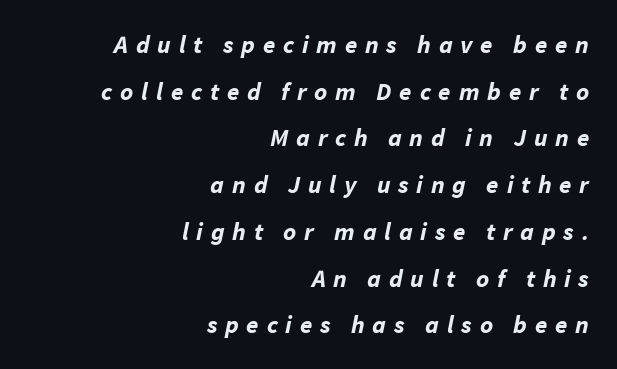
Q: Is the text bold? A: Yes.
Q: Is the text italic (slanted)? A: Yes, it leans right by about 11 degrees.
Q: Is the text underlined? A: No.
Q: How is the paragraph aligned? A: Right-aligned.
Q: Is the spacing between letters normal or unusually wide? A: Unusually wide.
